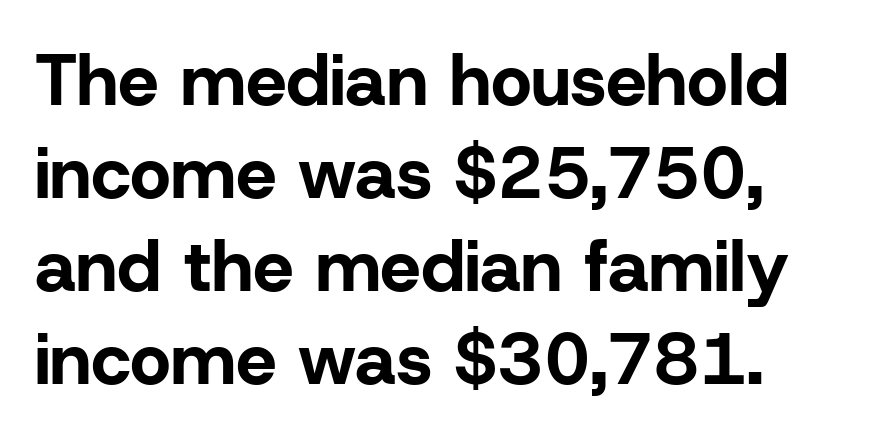
Students, observe: this is what conventionally led text looks like. Alignment: flush left. Every character sits straight up, as roman type does. Font category for this specimen: sans-serif. A bare baseline throughout the passage.
